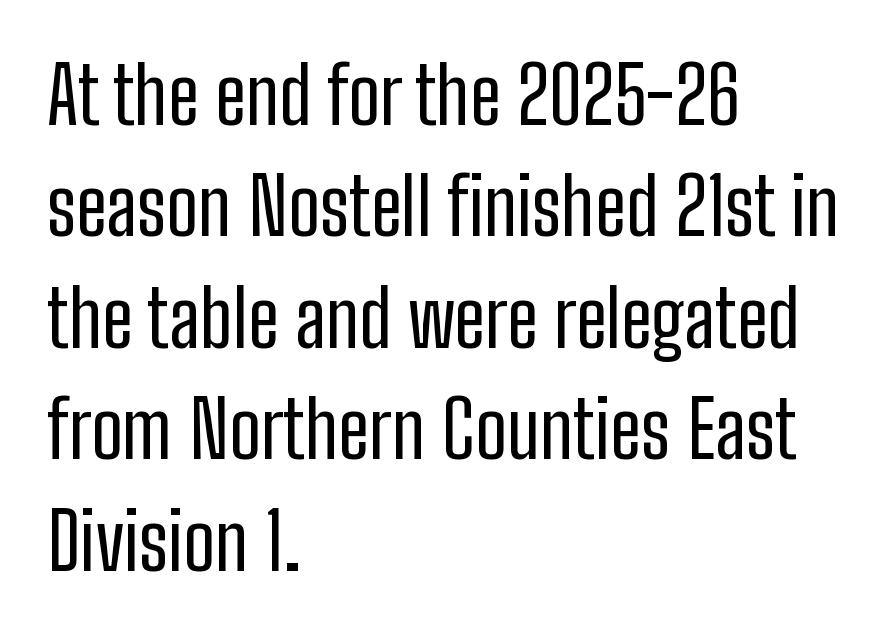
Q: Is the text bold? A: No.
Q: Is the text italic (slanted)? A: No, it is upright.
Q: Is the typeface a serif or a sans-serif typeface? A: Sans-serif.
Q: Is the text underlined? A: No.
Q: How is the paragraph aligned? A: Left-aligned.
Q: Is the spacing between letters normal or unusually wide? A: Normal.
Q: Is the spacing between lines tight, normal or loose? A: Normal.
Q: Width (condensed, normal, or wide)? A: Condensed.
Q: Stroke contrast? A: Low.
Q: x-height? A: Medium.
Q: Monospaced? A: No.
